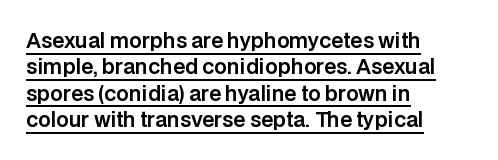
Horizontal alignment here is leftward, the default for most running prose. The type sits square on the baseline with zero lean. The type is set solid horizontally, with unmodified tracking. The rendered words wear a rule along their underside.
